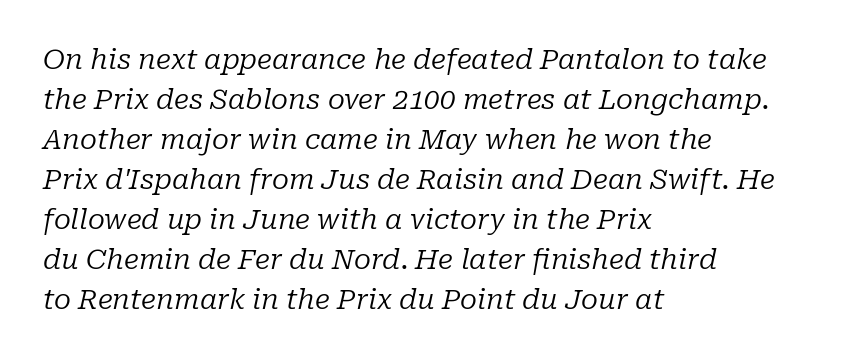
Rendered with sloped, italic letterforms. Is this a fixed-width face? No — the glyphs have proportional, varying widths. This sample uses a serif face. Regarding leading, the lines here are spaced in the standard way.
